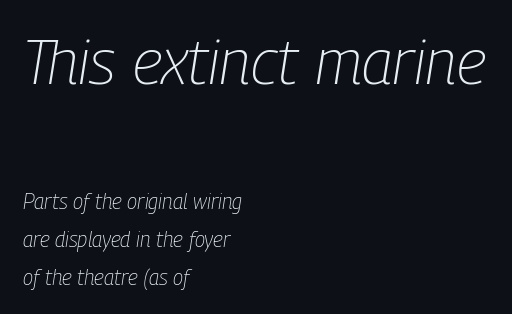
Q: Is the text bold? A: No.
Q: Is the text italic (slanted)? A: Yes, it leans right by about 9 degrees.
Q: Is the text underlined? A: No.
Q: How is the paragraph aligned? A: Left-aligned.
Q: Is the spacing between letters normal or unusually wide? A: Normal.
Q: Which block of text is set in a larger size, the first (top) or the second (bottom)? A: The first (top) one.
Q: Width (condensed, normal, or wide)? A: Condensed.
Q: Stroke contrast? A: Low.
Q: x-height? A: Medium.
Q: Monospaced? A: No.
